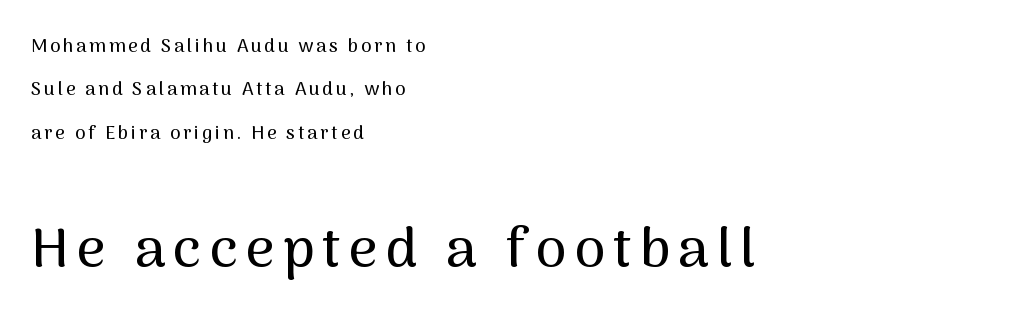
{"serif": "no", "italic": "no", "width": "normal", "stroke_contrast": "medium", "x_height": "medium", "monospaced": "no", "underline": "no", "align": "left", "line_spacing": "loose", "line_spacing_ratio": 2.28, "larger_block": "second", "size_ratio": 2.95, "glyph_px": 56}
